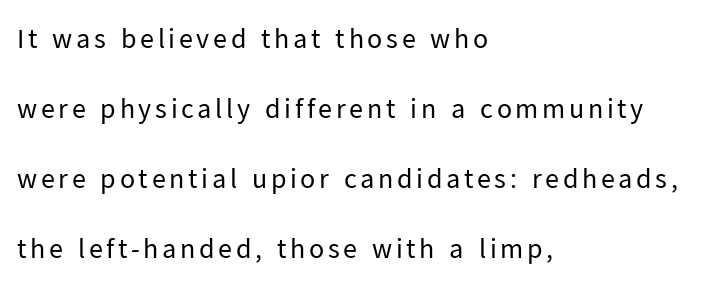
Each line starts at the same left margin while the right side varies. The axis of the letterforms is exactly vertical. Each letter keeps its own natural width here, so spacing adapts to shape. Underline: absent.
